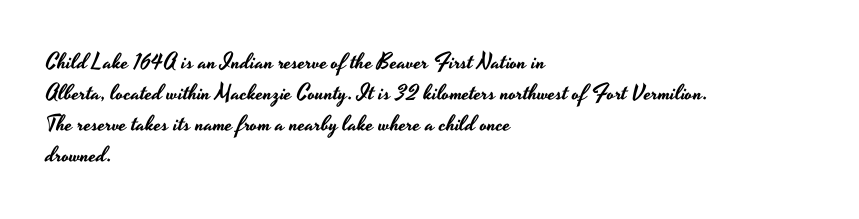
The text block is weighted toward the left margin, trailing off unevenly rightward. Each row of text sits above clean, open space. Leading matches the norm, producing a regular column. Nobody touched the tracking dial on this one.
